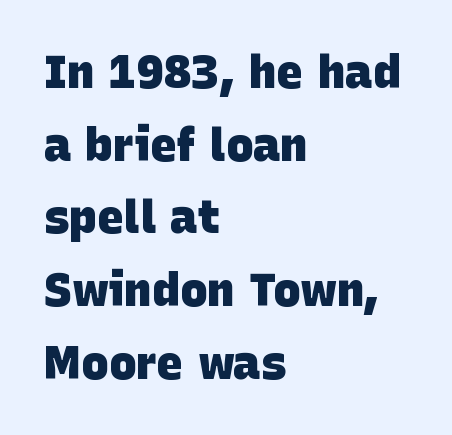
Q: Is the text bold? A: Yes.
Q: Is the typeface a serif or a sans-serif typeface? A: Sans-serif.
Q: Is the text underlined? A: No.
Q: How is the paragraph aligned? A: Left-aligned.
Q: Is the spacing between letters normal or unusually wide? A: Normal.
Q: Is the spacing between lines tight, normal or loose? A: Normal.
Q: Width (condensed, normal, or wide)? A: Normal.
Q: Stroke contrast? A: Low.
Q: x-height? A: Large.
Q: Monospaced? A: No.
